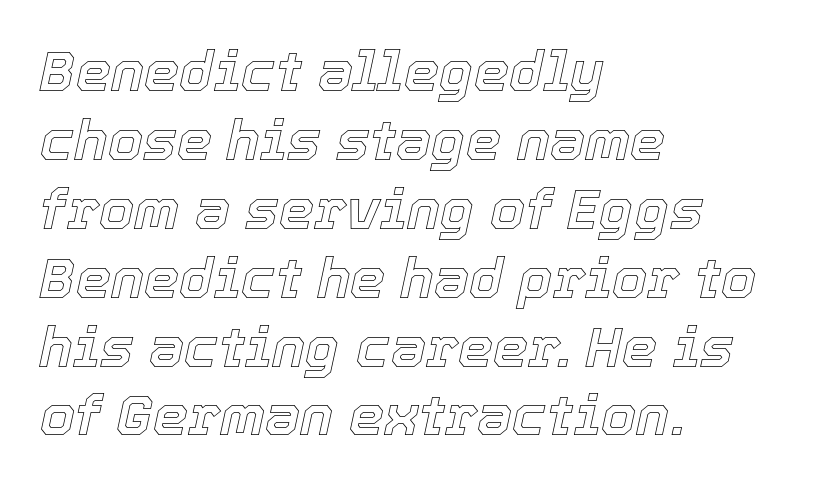
Q: Is the text italic (slanted)? A: Yes, it leans right by about 12 degrees.
Q: Is the text underlined? A: No.
Q: How is the paragraph aligned? A: Left-aligned.
Q: Is the spacing between letters normal or unusually wide? A: Normal.
Q: Width (condensed, normal, or wide)? A: Normal.
Q: x-height? A: Medium.
Q: Monospaced? A: No.
